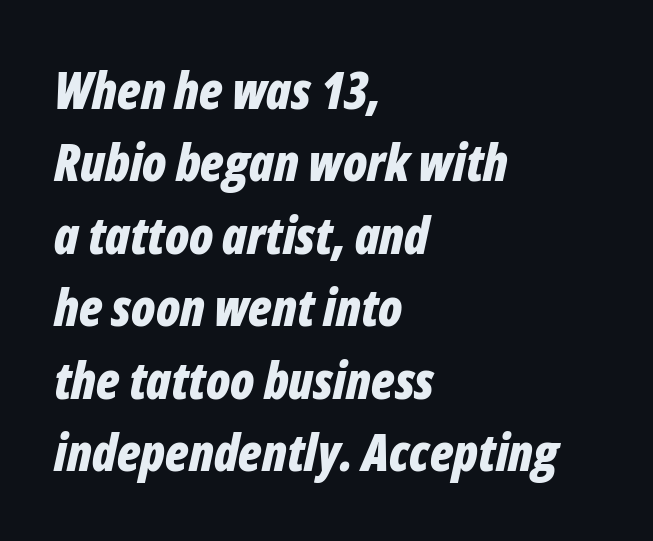
{"italic": "yes", "lean": "right", "slant_degrees": 12, "bold": "yes", "weight": "bold", "width": "condensed", "stroke_contrast": "low", "x_height": "medium", "monospaced": "no", "underline": "no", "align": "left", "line_spacing": "normal", "line_spacing_ratio": 1.42, "letter_spacing": "normal", "letter_spacing_em": 0.0, "glyph_px": 51}
